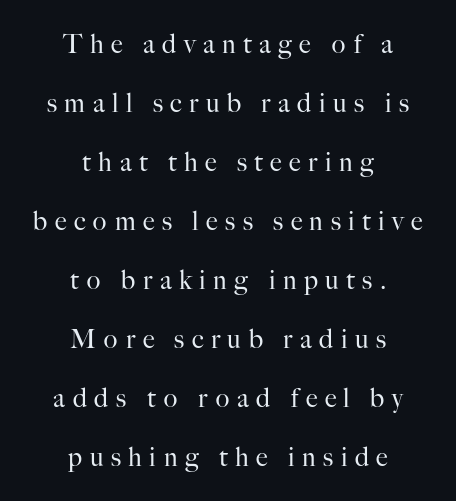
One-word summary of the alignment: center. No letter is thick-stroked: the sample isn't bold. Tracking value appears strongly positive — letters spread wide. Is there any slant? The stems are plumb. Underlining? Definitely not there.
